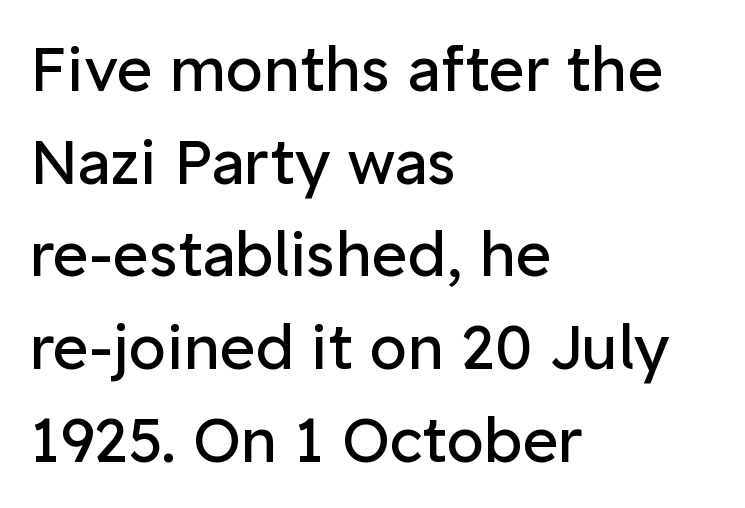
The image shows 61 px regular-weight sans-serif type, upright; set left-aligned, normal line spacing (1.52x), normal letter spacing, not underlined; low stroke contrast and a medium x-height.
